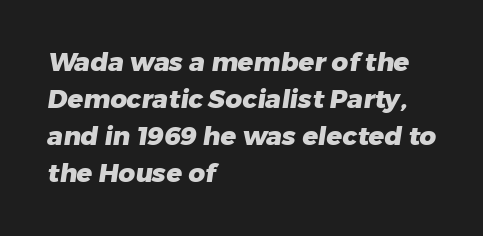
The image shows 26 px bold type; set left-aligned, normal line spacing (1.42x), normal letter spacing, not underlined.
